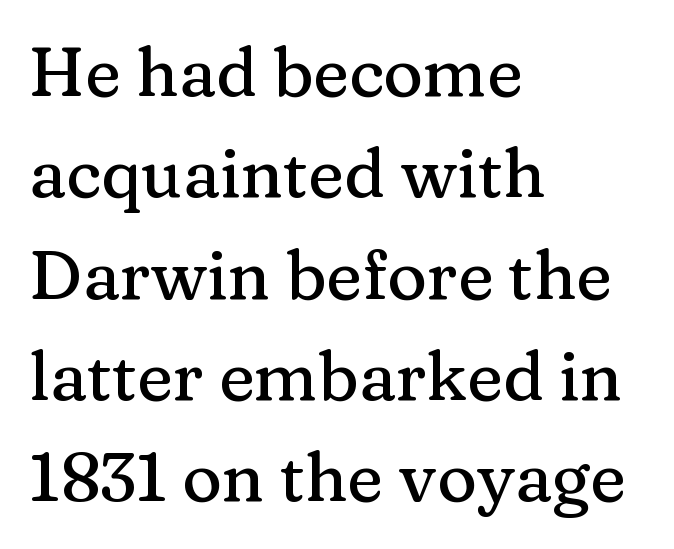
The rendering shows small feet on the letterforms — a serif design. Lines of text with bare space underneath. Glyph-to-glyph distance matches everyday printed text. Successive baselines arrive at the customary interval.
